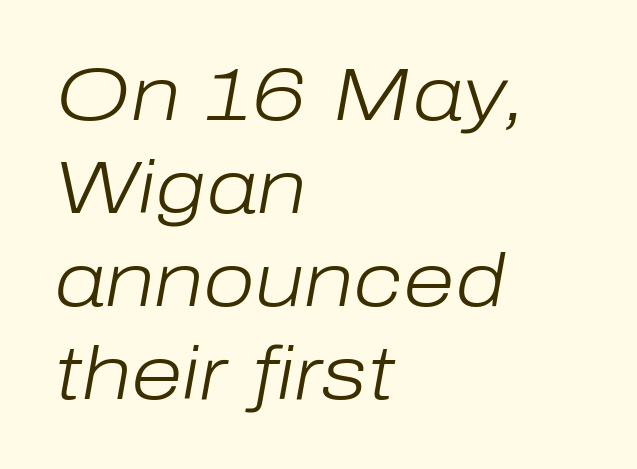
The ragged edge is on the right, which tells us the setting is flush left. Each letter keeps its own natural width here, so spacing adapts to shape. The whole block is typeset with a tilt. Weight class: somewhere from thin through regular. Nothing unusual about the tracking: characters are spaced as the font intends.
